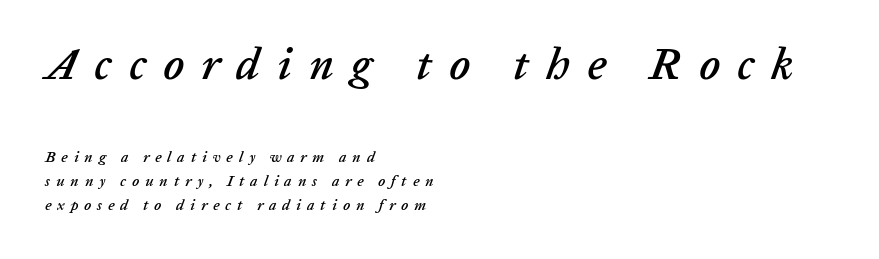
The image shows 44 px text type, italic (leaning right); set left-aligned, normal line spacing (1.59x), unusually wide letter spacing (+0.39 em), not underlined; the first (top) block is 2.93x larger; low stroke contrast and a medium x-height.
